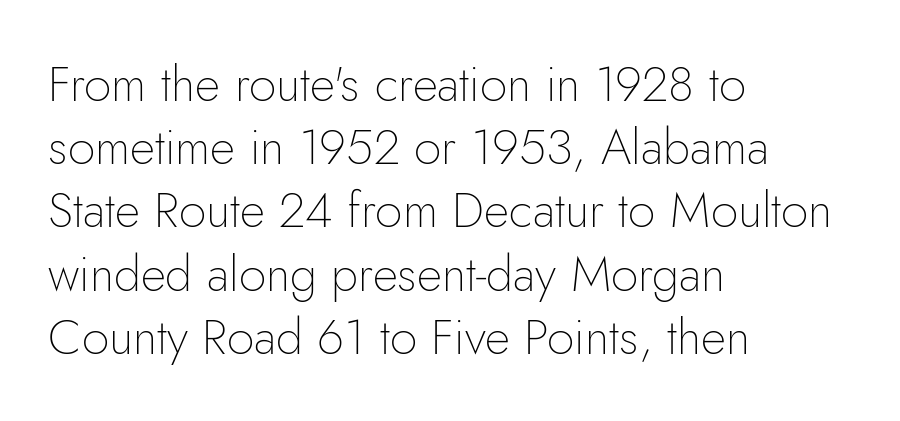
{"serif": "no", "italic": "no", "bold": "no", "weight": "thin", "width": "normal", "stroke_contrast": "low", "x_height": "small", "monospaced": "no", "underline": "no", "align": "left", "line_spacing": "normal", "line_spacing_ratio": 1.29, "letter_spacing": "normal", "letter_spacing_em": 0.0, "glyph_px": 49}
